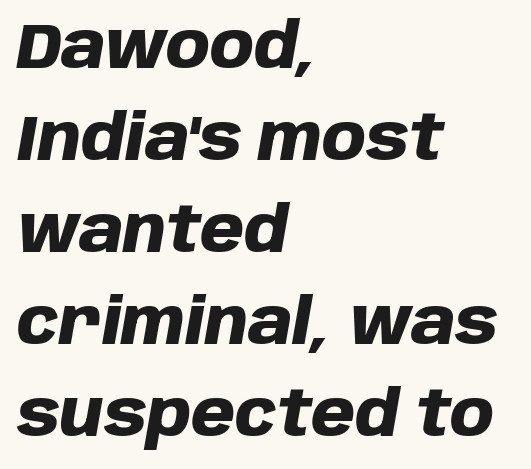
Q: Is the text bold? A: Yes.
Q: Is the text italic (slanted)? A: Yes, it leans right by about 10 degrees.
Q: Is the text underlined? A: No.
Q: How is the paragraph aligned? A: Left-aligned.
Q: Is the spacing between letters normal or unusually wide? A: Normal.
Q: Is the spacing between lines tight, normal or loose? A: Normal.
Q: Width (condensed, normal, or wide)? A: Normal.
Q: Stroke contrast? A: Low.
Q: x-height? A: Large.
Q: Monospaced? A: No.
